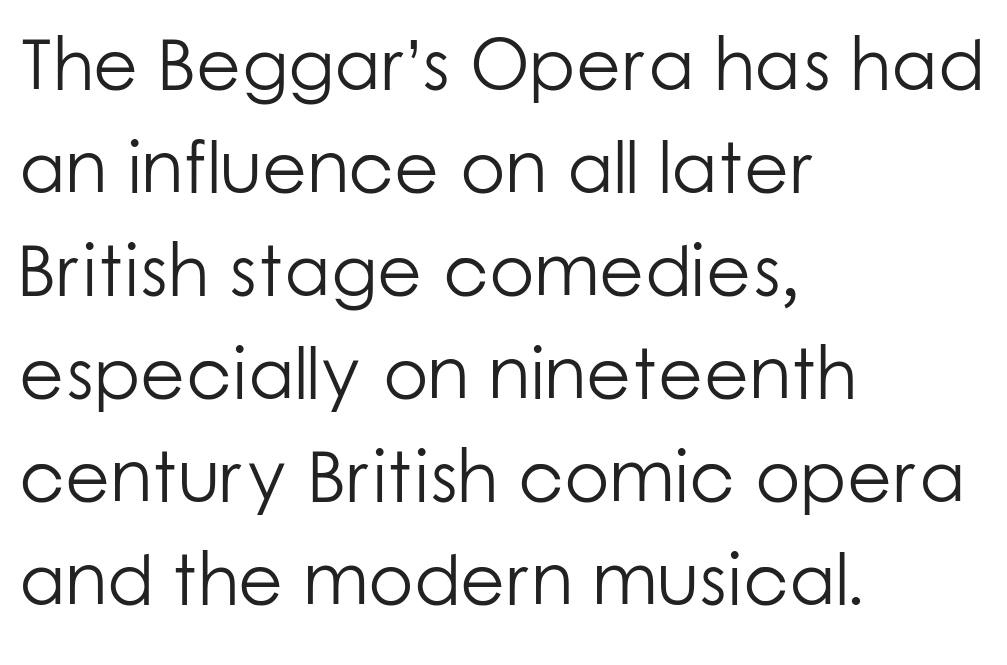
The image shows 73 px light sans-serif type, upright; set left-aligned, normal line spacing (1.41x), normal letter spacing, not underlined; low stroke contrast and a medium x-height.
